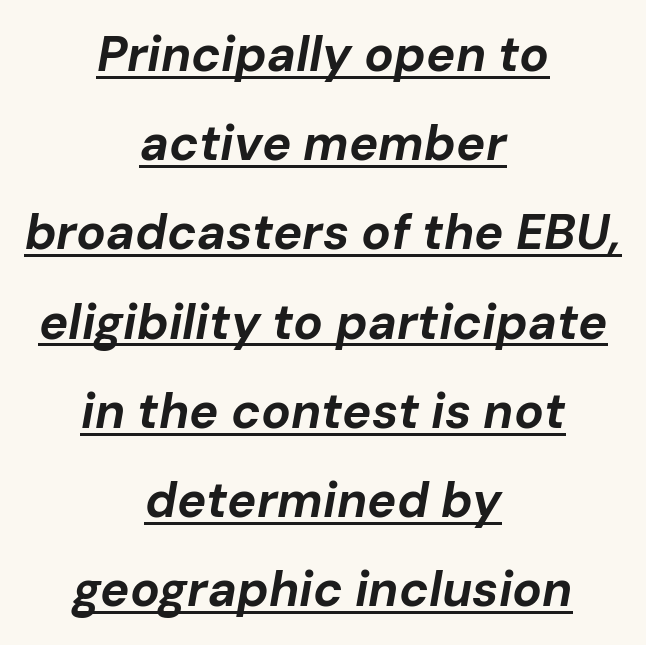
The image shows 49 px bold type, italic (leaning right); set centered, line spacing 1.82x, normal letter spacing, underlined; low stroke contrast and a medium x-height.
